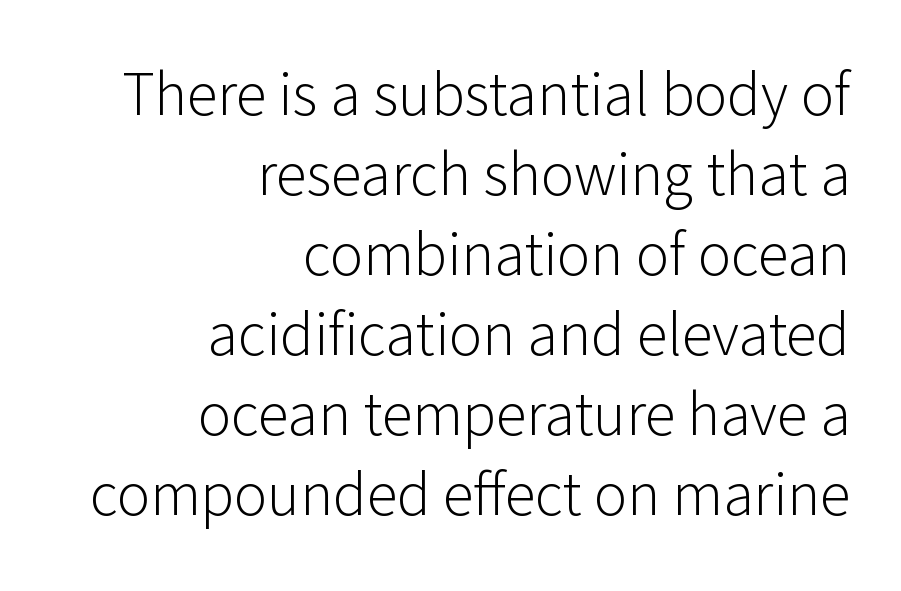
{"serif": "no", "italic": "no", "bold": "no", "weight": "light", "width": "normal", "stroke_contrast": "low", "x_height": "medium", "monospaced": "no", "underline": "no", "align": "right", "line_spacing": "normal", "line_spacing_ratio": 1.29, "letter_spacing": "normal", "letter_spacing_em": 0.0, "glyph_px": 62}
